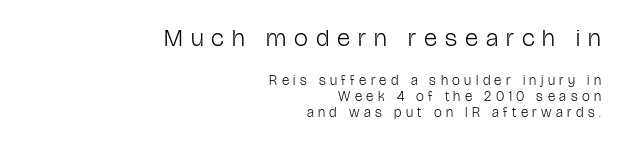
Q: Is the text bold? A: No.
Q: Is the text italic (slanted)? A: No, it is upright.
Q: Is the text underlined? A: No.
Q: How is the paragraph aligned? A: Right-aligned.
Q: Is the spacing between letters normal or unusually wide? A: Unusually wide.
Q: Is the spacing between lines tight, normal or loose? A: Tight.
Q: Which block of text is set in a larger size, the first (top) or the second (bottom)? A: The first (top) one.
